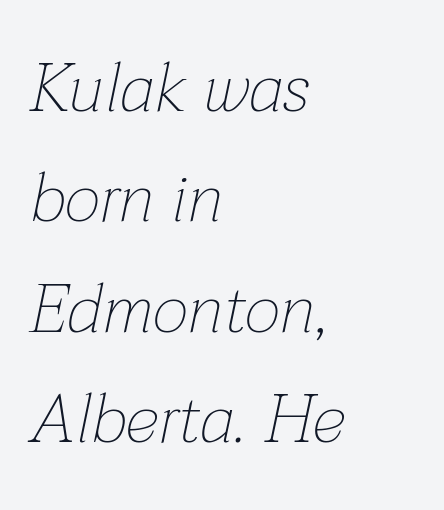
Q: Is the text bold? A: No.
Q: Is the text italic (slanted)? A: Yes, it leans right by about 12 degrees.
Q: Is the text underlined? A: No.
Q: How is the paragraph aligned? A: Left-aligned.
Q: Is the spacing between letters normal or unusually wide? A: Normal.
Q: Is the spacing between lines tight, normal or loose? A: Normal.
Q: Width (condensed, normal, or wide)? A: Normal.
Q: Stroke contrast? A: Low.
Q: x-height? A: Medium.
Q: Monospaced? A: No.
